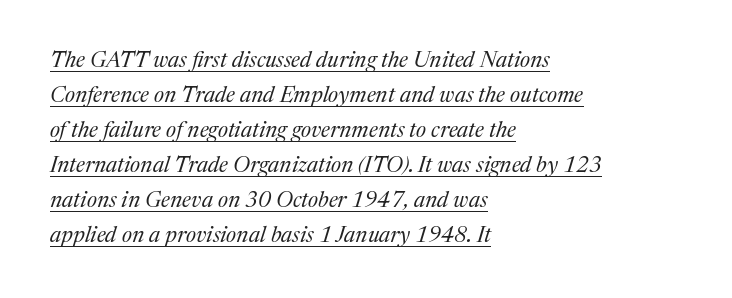
{"italic": "yes", "lean": "right", "slant_degrees": 17, "bold": "no", "underline": "yes", "align": "left", "line_spacing": "normal", "line_spacing_ratio": 1.59, "letter_spacing": "normal", "letter_spacing_em": 0.0, "glyph_px": 22}
